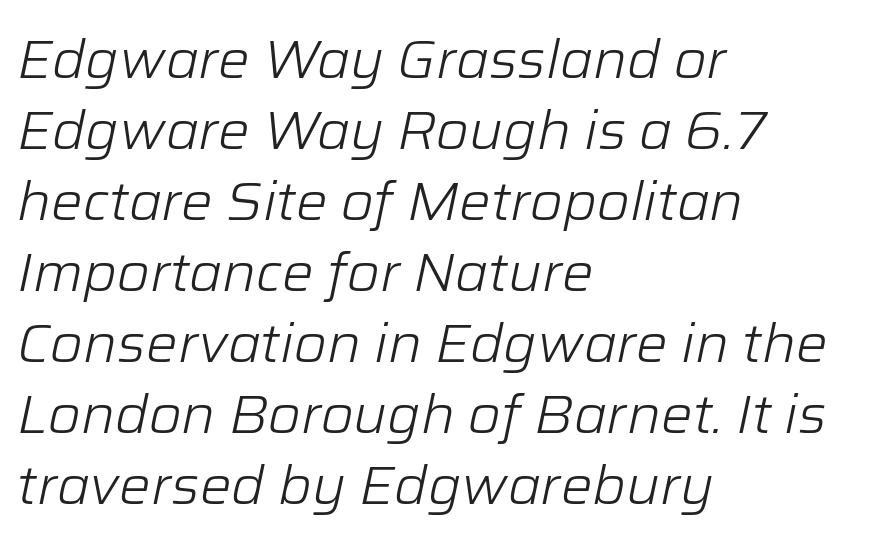
{"italic": "yes", "lean": "right", "slant_degrees": 12, "bold": "no", "weight": "light", "width": "normal", "stroke_contrast": "low", "x_height": "medium", "monospaced": "no", "underline": "no", "align": "left", "line_spacing": "normal", "line_spacing_ratio": 1.34, "letter_spacing": "normal", "letter_spacing_em": 0.0, "glyph_px": 53}
